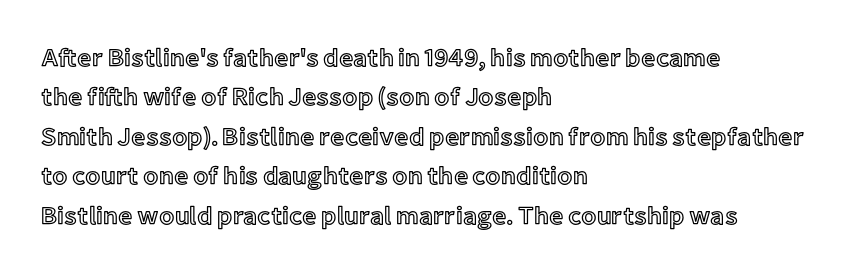
{"italic": "no", "underline": "no", "align": "left", "line_spacing": "normal", "line_spacing_ratio": 1.58, "letter_spacing": "normal", "letter_spacing_em": 0.0, "glyph_px": 25}
